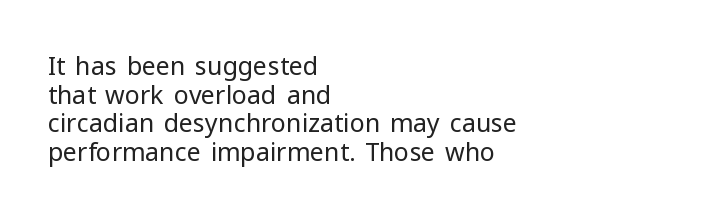
The lettering stays uniformly vertical, giving the passage a roman look. Weight: not bold — regular or lighter. Reading down the column, the eye jumps only a short way to each next line. Underlining? Definitely not there.
